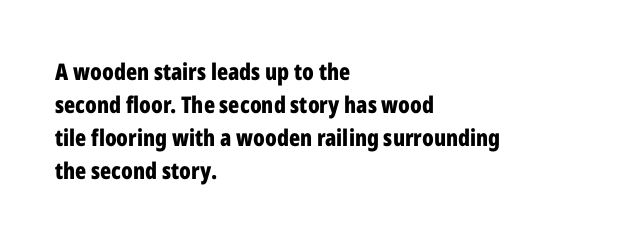
The image shows 23 px bold type, upright; set left-aligned, normal line spacing (1.43x), normal letter spacing, not underlined.
